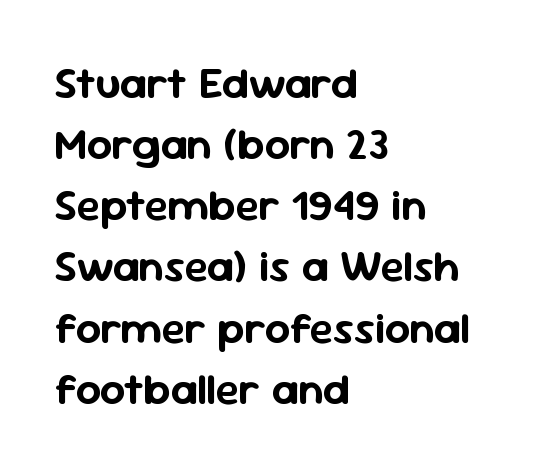
The image shows 44 px sans-serif type, upright; set left-aligned, normal line spacing (1.39x), normal letter spacing, not underlined; low stroke contrast and a medium x-height.
